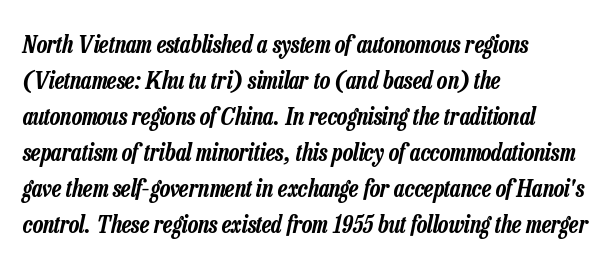
The image shows 24 px text type, italic (leaning right); set left-aligned, normal line spacing (1.5x), normal letter spacing, not underlined.
